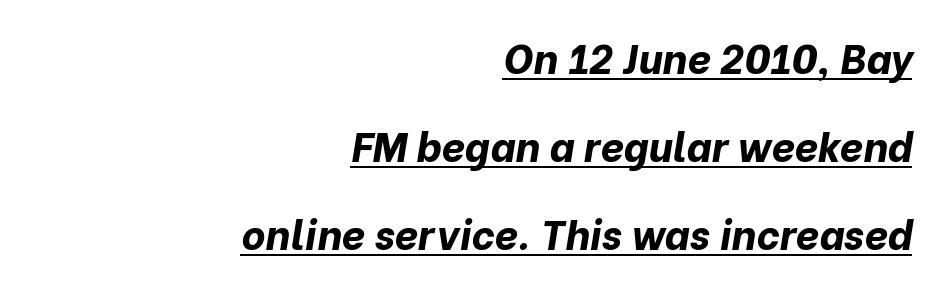
Q: Is the text bold? A: Yes.
Q: Is the text italic (slanted)? A: Yes, it leans right by about 10 degrees.
Q: Is the text underlined? A: Yes.
Q: How is the paragraph aligned? A: Right-aligned.
Q: Is the spacing between letters normal or unusually wide? A: Normal.
Q: Is the spacing between lines tight, normal or loose? A: Loose.
Q: Width (condensed, normal, or wide)? A: Normal.
Q: Stroke contrast? A: Low.
Q: x-height? A: Medium.
Q: Monospaced? A: No.
